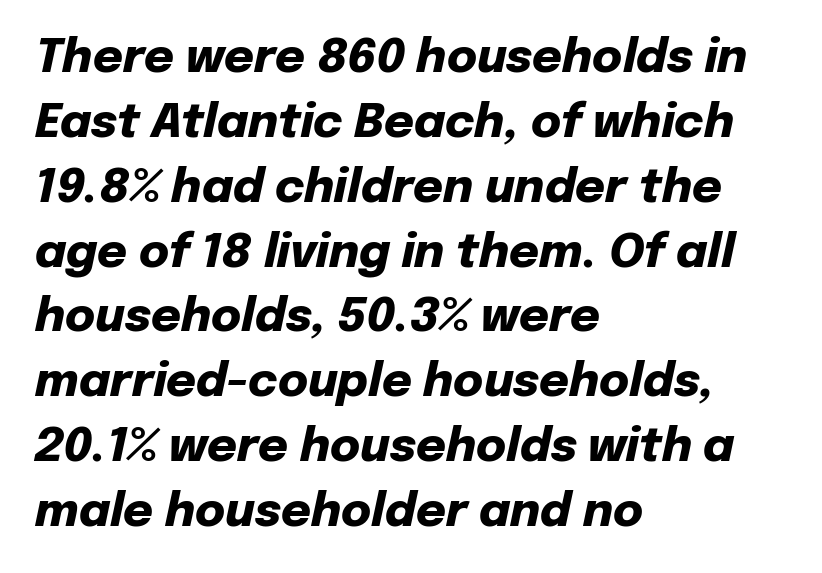
Q: Is the text bold? A: Yes.
Q: Is the text italic (slanted)? A: Yes, it leans right by about 12 degrees.
Q: Is the text underlined? A: No.
Q: How is the paragraph aligned? A: Left-aligned.
Q: Is the spacing between letters normal or unusually wide? A: Normal.
Q: Is the spacing between lines tight, normal or loose? A: Normal.
Q: Width (condensed, normal, or wide)? A: Normal.
Q: Stroke contrast? A: Low.
Q: x-height? A: Medium.
Q: Monospaced? A: No.
